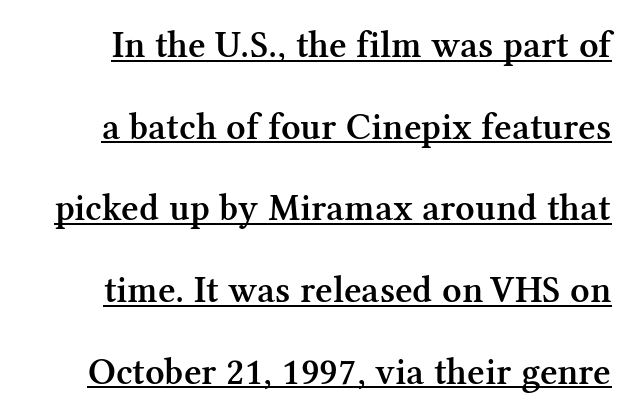
Q: Is the text bold? A: Semi-bold.
Q: Is the text italic (slanted)? A: No, it is upright.
Q: Is the typeface a serif or a sans-serif typeface? A: Serif.
Q: Is the text underlined? A: Yes.
Q: Is the spacing between letters normal or unusually wide? A: Normal.
Q: Is the spacing between lines tight, normal or loose? A: Loose.
Q: Width (condensed, normal, or wide)? A: Normal.
Q: Stroke contrast? A: Medium.
Q: x-height? A: Medium.
Q: Monospaced? A: No.
